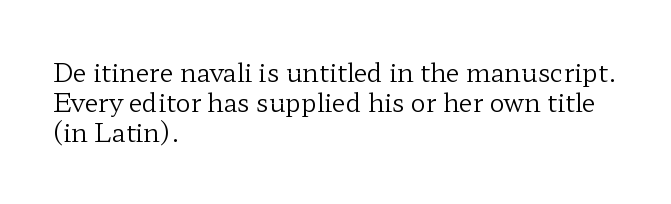
In terms of posture, this sample is upright. The rendering keeps characters at their native spacing. Caption: face not bold, strokes unweighted. The string is rendered with underlining switched off. Horizontal alignment here is leftward, the default for most running prose.
